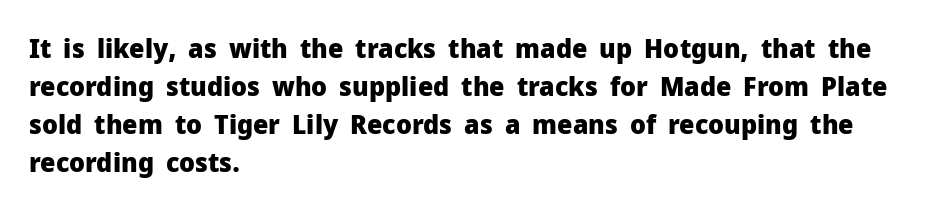
Nothing unusual about the tracking: characters are spaced as the font intends. Glance below the letters and you will spot only blank space. Designer's note — italics off, roman on. Alignment: flush left.
